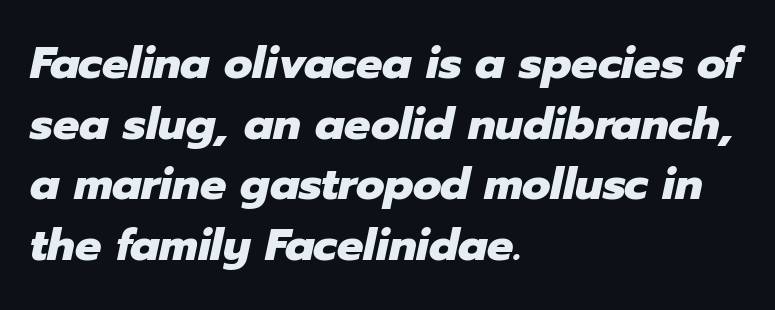
{"italic": "yes", "lean": "right", "slant_degrees": 12, "bold": "yes", "weight": "heavy", "width": "normal", "stroke_contrast": "low", "x_height": "medium", "monospaced": "no", "underline": "no", "align": "left", "line_spacing": "normal", "line_spacing_ratio": 1.38, "letter_spacing": "normal", "letter_spacing_em": 0.0, "glyph_px": 44}
